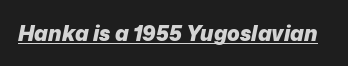
Q: Is the text bold? A: Yes.
Q: Is the text italic (slanted)? A: Yes, it leans right by about 12 degrees.
Q: Is the text underlined? A: Yes.
Q: Is the spacing between letters normal or unusually wide? A: Normal.
